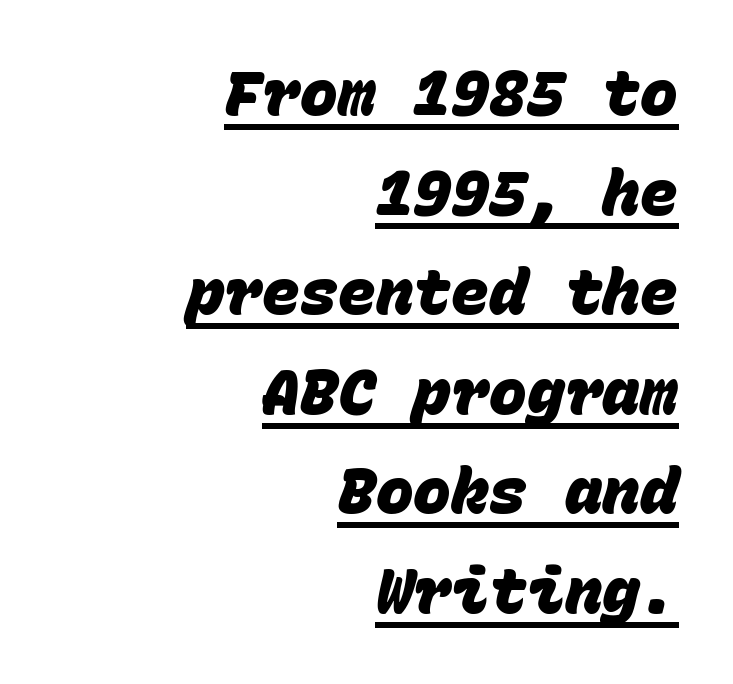
The image shows 63 px heavy sans-serif type, monospaced; set right-aligned, normal line spacing (1.58x), normal letter spacing, underlined; low stroke contrast and a large x-height.
